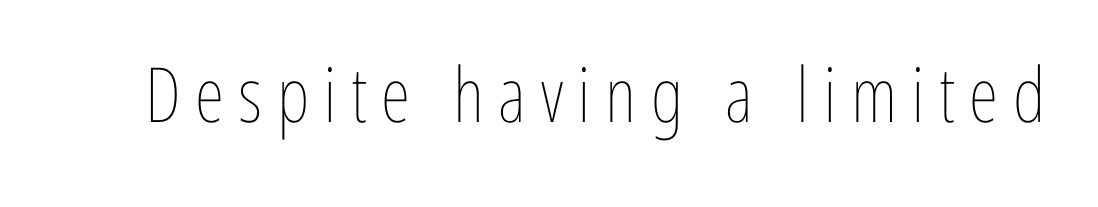
Q: Is the text bold? A: No.
Q: Is the text italic (slanted)? A: No, it is upright.
Q: Is the text underlined? A: No.
Q: Width (condensed, normal, or wide)? A: Condensed.
Q: Stroke contrast? A: Low.
Q: x-height? A: Medium.
Q: Monospaced? A: No.
